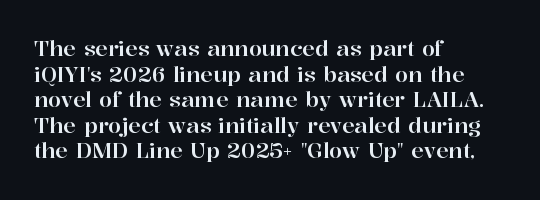
Q: Is the text italic (slanted)? A: No, it is upright.
Q: Is the text underlined? A: No.
Q: How is the paragraph aligned? A: Left-aligned.
Q: Is the spacing between letters normal or unusually wide? A: Normal.
